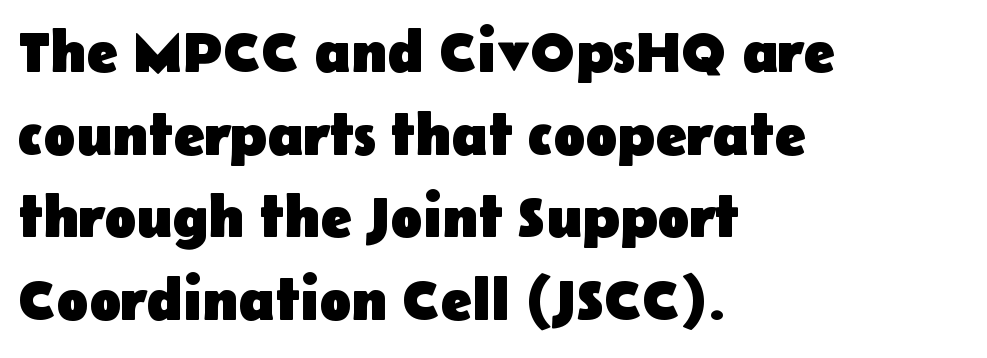
Q: Is the text bold? A: Yes.
Q: Is the text italic (slanted)? A: No, it is upright.
Q: Is the typeface a serif or a sans-serif typeface? A: Sans-serif.
Q: Is the text underlined? A: No.
Q: How is the paragraph aligned? A: Left-aligned.
Q: Is the spacing between letters normal or unusually wide? A: Normal.
Q: Is the spacing between lines tight, normal or loose? A: Normal.
Q: Width (condensed, normal, or wide)? A: Normal.
Q: Stroke contrast? A: Low.
Q: x-height? A: Medium.
Q: Monospaced? A: No.
